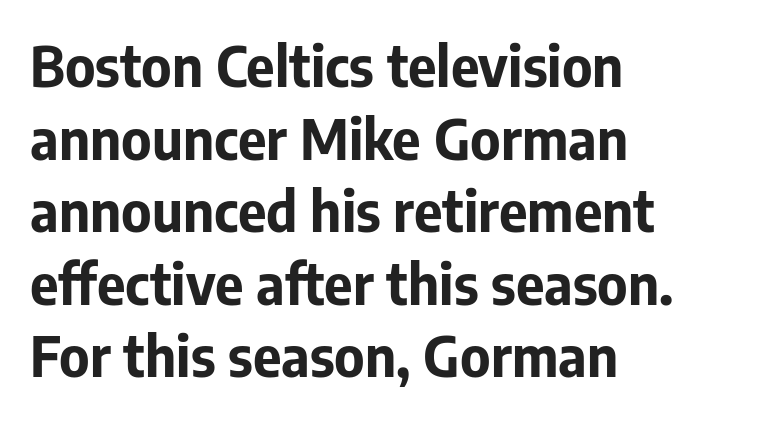
Rows of type keep a routine distance in the vertical direction. Its strokes are broad and dark, the hallmark of bold type. Note the varied advance widths — an 'i' is clearly narrower than an 'm'. Each word holds together tightly as a unit, with standard inter-letter gaps. Casual observation: everything's shoved over to the left. Grotesque or geometric, the face here clearly has no serifs.
